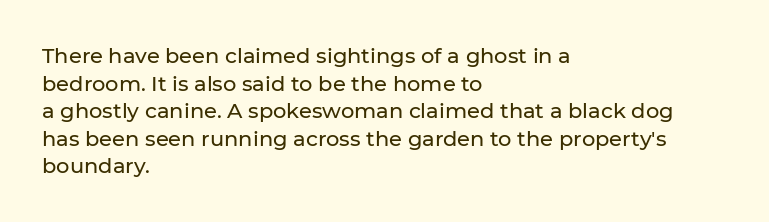
The image shows 21 px text type, upright; set left-aligned, normal line spacing (1.31x), normal letter spacing, not underlined.
